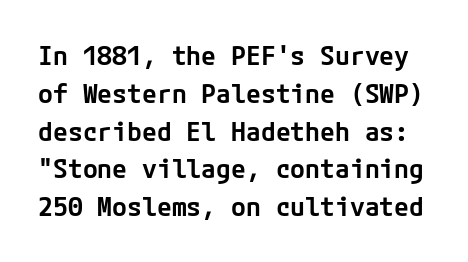
{"italic": "no", "bold": "semi", "underline": "no", "line_spacing": "normal", "line_spacing_ratio": 1.4, "letter_spacing": "normal", "letter_spacing_em": 0.0, "glyph_px": 27}
